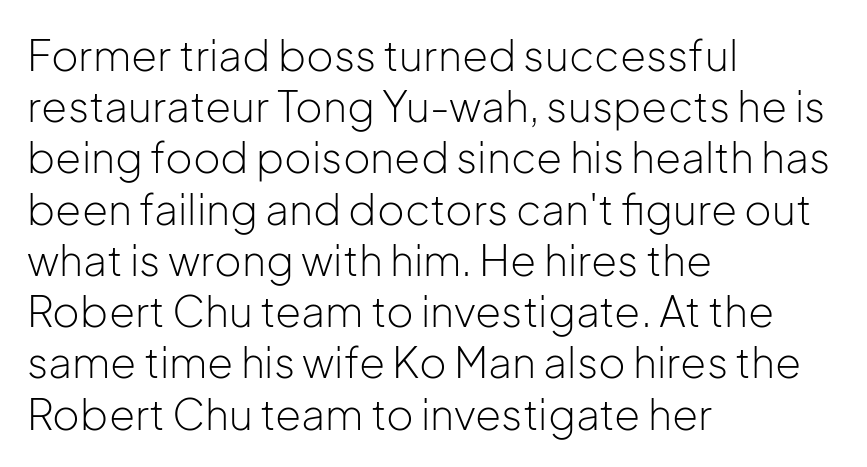
Rule under the text: the space is simply empty. This sample has the flowing, uneven cadence of proportional lettering. Teacher's note: observe the even left margin — that is flush-left alignment. Upright lettering throughout. What kind of face is this? One without serifs — a sans.
